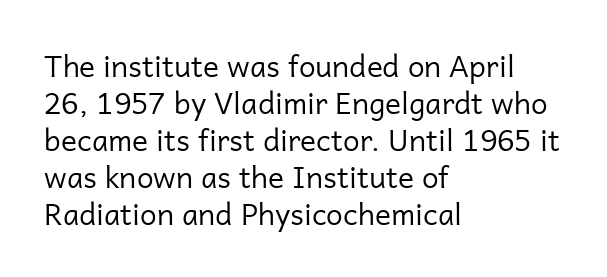
Q: Is the text bold? A: No.
Q: Is the text italic (slanted)? A: No, it is upright.
Q: Is the typeface a serif or a sans-serif typeface? A: Sans-serif.
Q: Is the text underlined? A: No.
Q: How is the paragraph aligned? A: Left-aligned.
Q: Is the spacing between letters normal or unusually wide? A: Normal.
Q: Width (condensed, normal, or wide)? A: Normal.
Q: Stroke contrast? A: Low.
Q: x-height? A: Medium.
Q: Monospaced? A: No.
